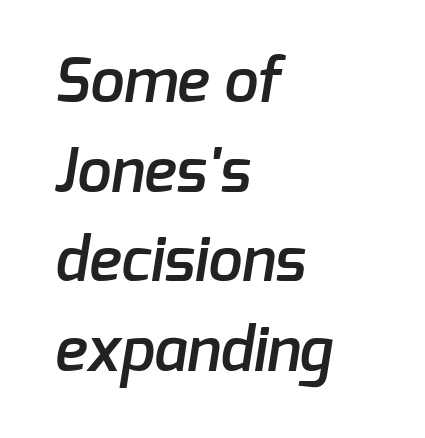
If you measured baseline to baseline, you'd find a middling distance. Glance below the letters and you will spot only blank space. Caption: multi-line text, flush left, ragged right. What kind of face is this? One without serifs — a sans.
